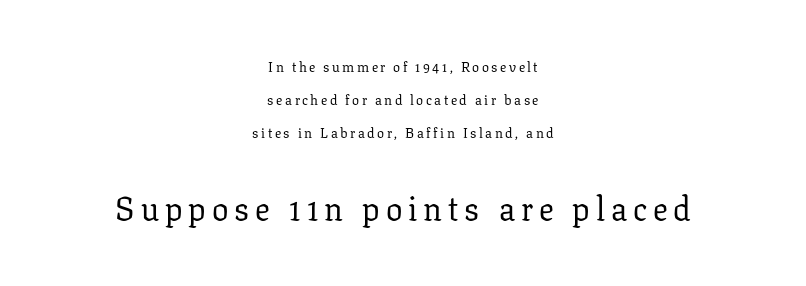
{"serif": "yes", "italic": "no", "bold": "no", "weight": "regular", "width": "normal", "stroke_contrast": "low", "x_height": "medium", "monospaced": "no", "underline": "no", "align": "center", "line_spacing": "loose", "line_spacing_ratio": 2.35, "larger_block": "second", "size_ratio": 2.36, "glyph_px": 33}
